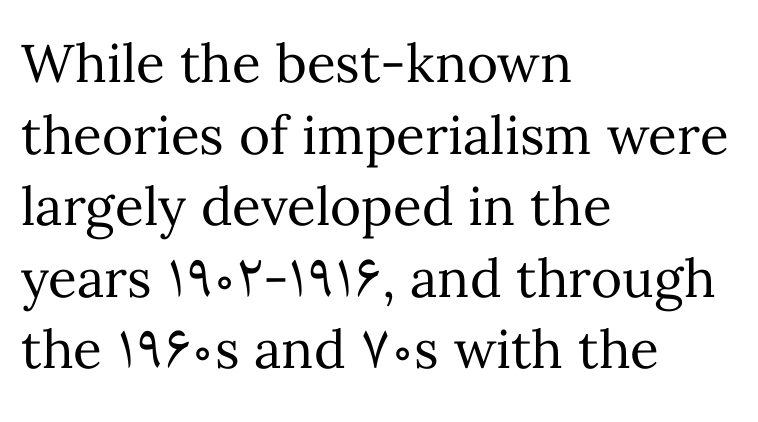
Q: Is the text bold? A: No.
Q: Is the text italic (slanted)? A: No, it is upright.
Q: Is the text underlined? A: No.
Q: How is the paragraph aligned? A: Left-aligned.
Q: Is the spacing between letters normal or unusually wide? A: Normal.
Q: Is the spacing between lines tight, normal or loose? A: Normal.
Q: Width (condensed, normal, or wide)? A: Normal.
Q: Stroke contrast? A: Medium.
Q: x-height? A: Medium.
Q: Monospaced? A: No.
